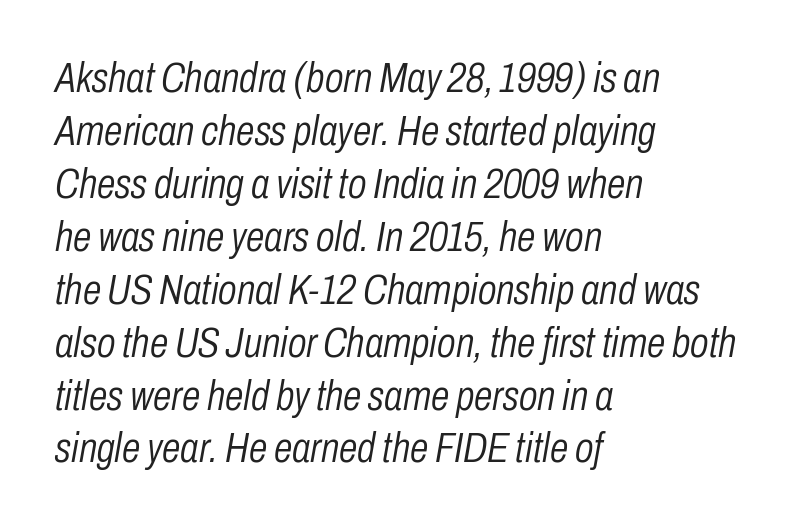
Q: Is the text bold? A: No.
Q: Is the text italic (slanted)? A: Yes, it leans right by about 10 degrees.
Q: Is the text underlined? A: No.
Q: How is the paragraph aligned? A: Left-aligned.
Q: Is the spacing between letters normal or unusually wide? A: Normal.
Q: Is the spacing between lines tight, normal or loose? A: Normal.
Q: Width (condensed, normal, or wide)? A: Condensed.
Q: Stroke contrast? A: Low.
Q: x-height? A: Medium.
Q: Monospaced? A: No.
